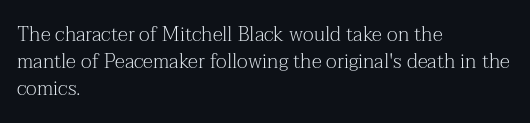
{"italic": "no", "bold": "no", "underline": "no", "align": "left", "line_spacing": "normal", "line_spacing_ratio": 1.35, "letter_spacing": "normal", "letter_spacing_em": 0.0, "glyph_px": 20}
